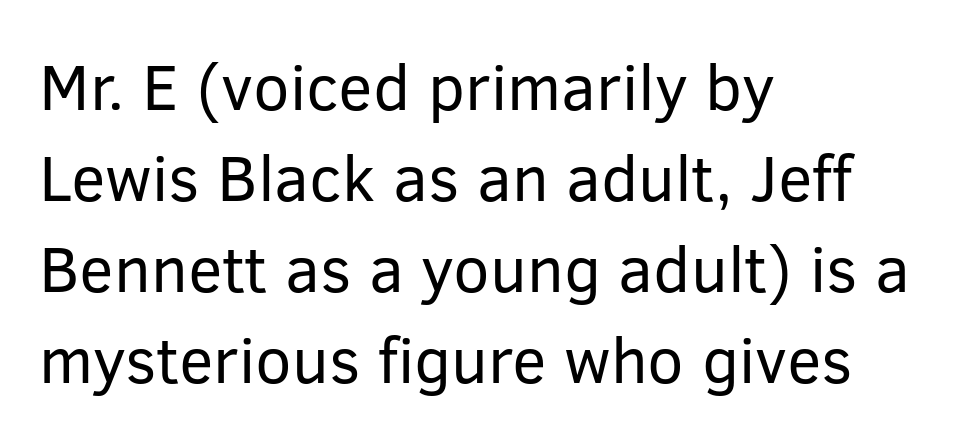
The image shows 65 px regular-weight sans-serif type, upright; set left-aligned, normal line spacing (1.4x), normal letter spacing, not underlined; low stroke contrast and a medium x-height.
